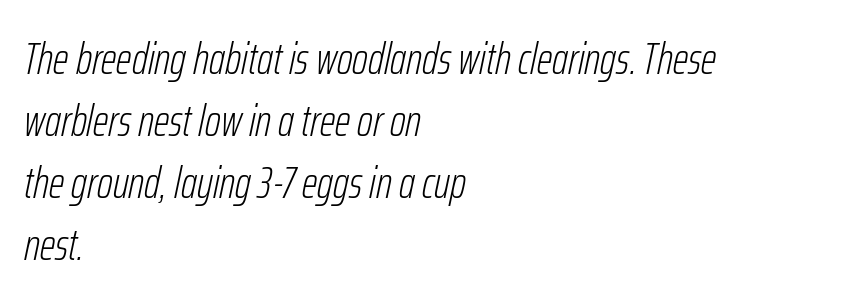
In terms of leading, this rendering sits right in the middle. Emphasis-style slanted type is in use. If you drew a ruler down the left edge, every line would touch it. The face used here is proportionally spaced, like ordinary book or web type. The tracking reads as untouched default to a designer's eye.
